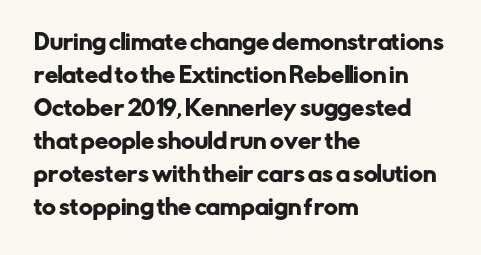
Q: Is the text italic (slanted)? A: No, it is upright.
Q: Is the text underlined? A: No.
Q: How is the paragraph aligned? A: Left-aligned.
Q: Is the spacing between letters normal or unusually wide? A: Normal.
Q: Is the spacing between lines tight, normal or loose? A: Normal.
